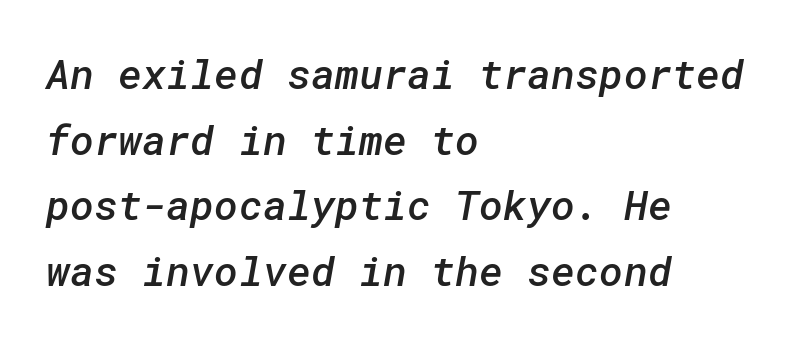
Q: Is the text bold? A: Semi-bold.
Q: Is the typeface a serif or a sans-serif typeface? A: Sans-serif.
Q: Is the text underlined? A: No.
Q: How is the paragraph aligned? A: Left-aligned.
Q: Is the spacing between letters normal or unusually wide? A: Normal.
Q: Is the spacing between lines tight, normal or loose? A: Normal.
Q: Width (condensed, normal, or wide)? A: Normal.
Q: Stroke contrast? A: Low.
Q: x-height? A: Medium.
